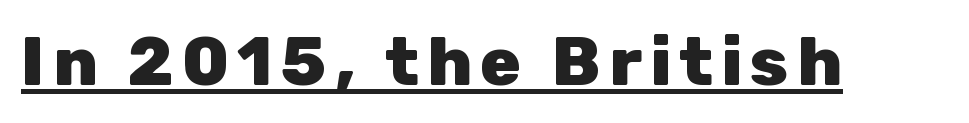
Q: Is the text bold? A: Yes.
Q: Is the text italic (slanted)? A: No, it is upright.
Q: Is the typeface a serif or a sans-serif typeface? A: Sans-serif.
Q: Is the text underlined? A: Yes.
Q: Width (condensed, normal, or wide)? A: Normal.
Q: Stroke contrast? A: Low.
Q: x-height? A: Medium.
Q: Monospaced? A: No.
